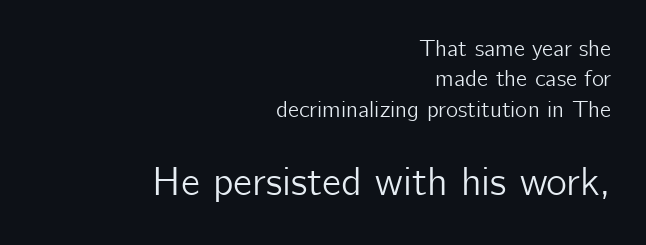
{"serif": "no", "italic": "no", "width": "normal", "stroke_contrast": "low", "x_height": "medium", "monospaced": "no", "underline": "no", "align": "right", "line_spacing": "normal", "line_spacing_ratio": 1.32, "letter_spacing": "normal", "letter_spacing_em": 0.0, "larger_block": "second", "size_ratio": 1.74, "glyph_px": 40}
